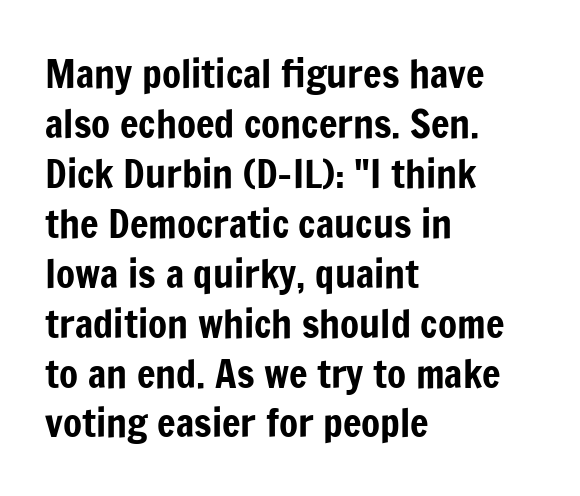
Is there much room between lines? A standard amount, neither cramped nor airy. Is this a fixed-width face? No — the glyphs have proportional, varying widths. Typeset ragged right — the left edge is the straight one. The line texture is even and compact thanks to regular tracking. A typesetter would mark this as roman, not italic. Type without underlining.
